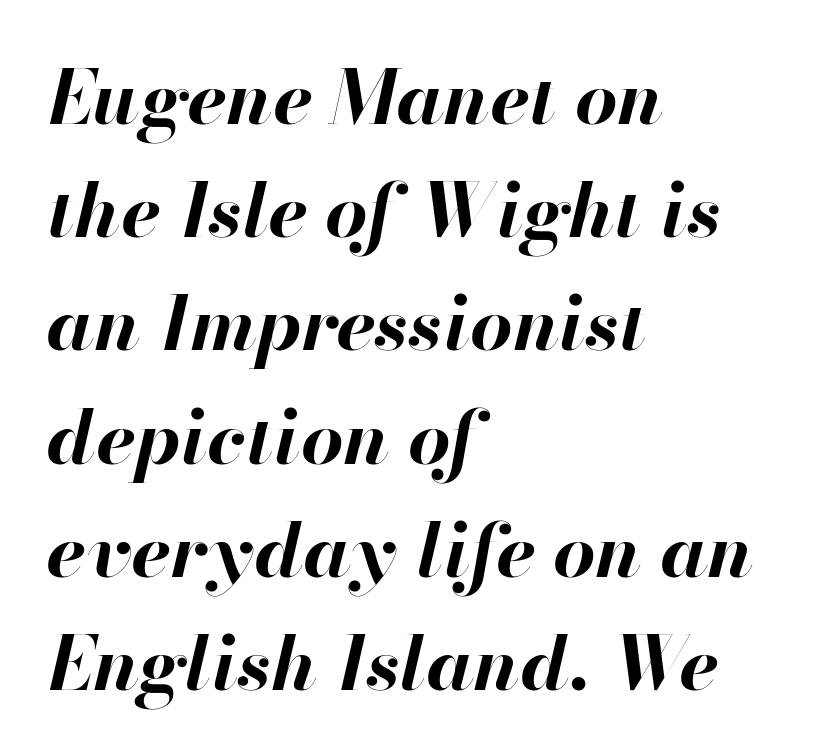
The image shows 75 px bold type, italic (leaning right); set left-aligned, normal line spacing (1.51x), normal letter spacing, not underlined; high stroke contrast and a small x-height.
